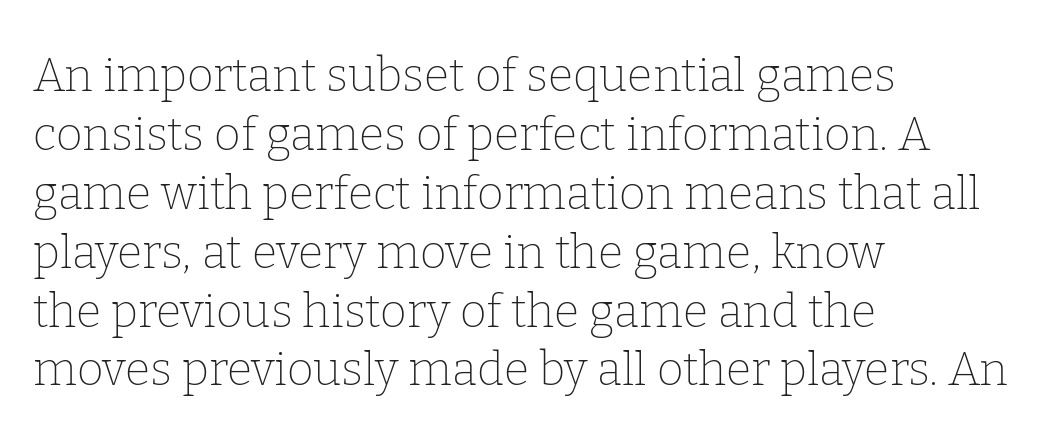
Q: Is the text bold? A: No.
Q: Is the text italic (slanted)? A: No, it is upright.
Q: Is the typeface a serif or a sans-serif typeface? A: Serif.
Q: Is the text underlined? A: No.
Q: How is the paragraph aligned? A: Left-aligned.
Q: Is the spacing between letters normal or unusually wide? A: Normal.
Q: Is the spacing between lines tight, normal or loose? A: Normal.
Q: Width (condensed, normal, or wide)? A: Normal.
Q: Stroke contrast? A: Low.
Q: x-height? A: Medium.
Q: Monospaced? A: No.
